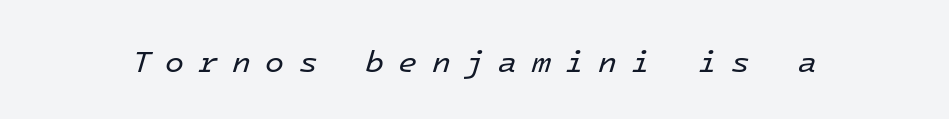
{"italic": "yes", "lean": "right", "slant_degrees": 16, "bold": "no", "weight": "regular", "width": "normal", "stroke_contrast": "low", "x_height": "medium", "monospaced": "yes", "underline": "no", "letter_spacing": "wide", "letter_spacing_em": 0.46, "glyph_px": 31}
